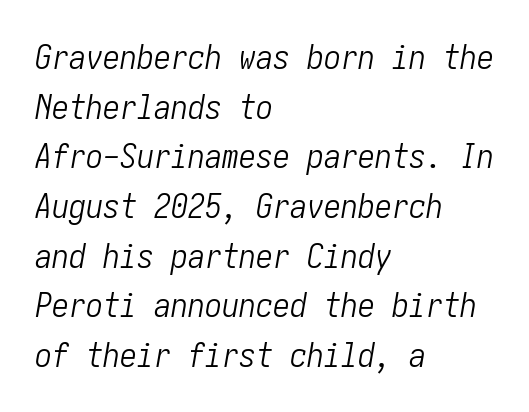
Q: Is the text bold? A: No.
Q: Is the text italic (slanted)? A: Yes, it leans right by about 10 degrees.
Q: Is the text underlined? A: No.
Q: How is the paragraph aligned? A: Left-aligned.
Q: Is the spacing between letters normal or unusually wide? A: Normal.
Q: Is the spacing between lines tight, normal or loose? A: Normal.
Q: Width (condensed, normal, or wide)? A: Condensed.
Q: Stroke contrast? A: Low.
Q: x-height? A: Medium.
